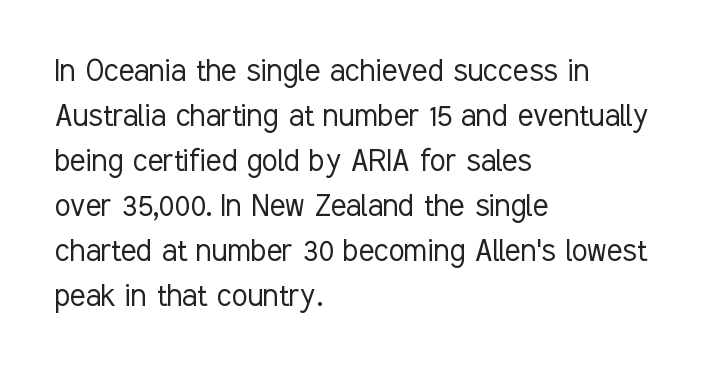
The image shows 36 px light, condensed sans-serif type, upright; set left-aligned, normal line spacing (1.25x), normal letter spacing, not underlined; low stroke contrast and a medium x-height.
